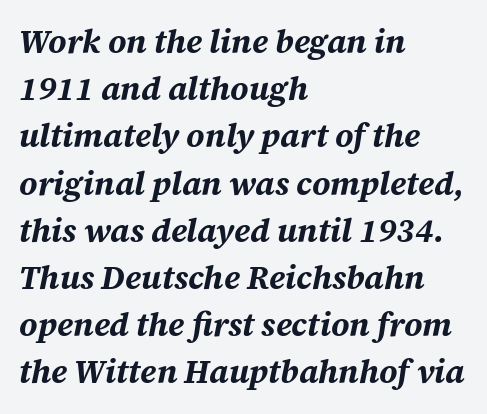
Compared with ordinary roman type, these characters are visibly tilted. Quick note: interline space is typical. Is the type bold? Yes — the strokes are clearly thick and heavy. Looks like regular typesetting: each glyph gets only the width it needs. Underline: absent. Tracking here is standard; glyphs follow each other at the usual distance.
